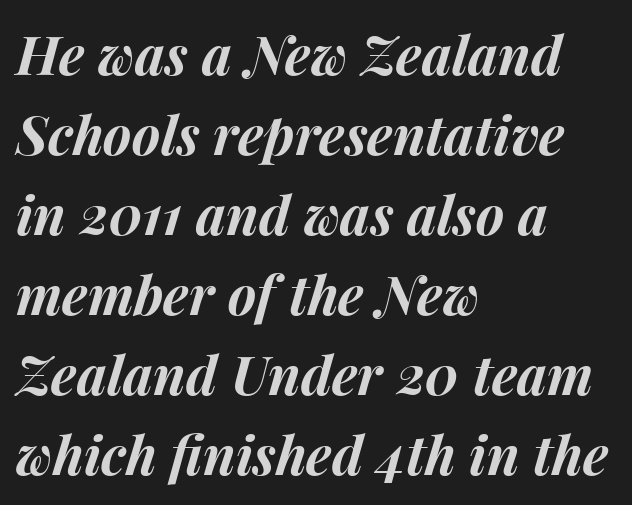
The image shows 54 px bold type, italic (leaning right); set left-aligned, normal line spacing (1.48x), normal letter spacing, not underlined; medium stroke contrast and a medium x-height.
